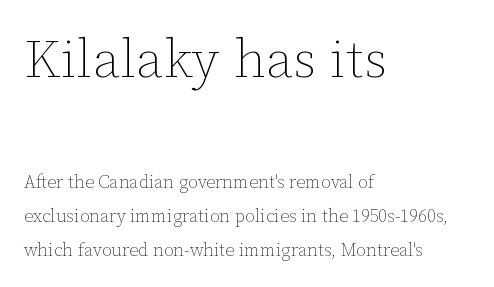
{"italic": "no", "bold": "no", "weight": "thin", "width": "normal", "stroke_contrast": "low", "x_height": "medium", "monospaced": "no", "underline": "no", "align": "left", "line_spacing": "loose", "line_spacing_ratio": 1.9, "letter_spacing": "normal", "letter_spacing_em": 0.0, "larger_block": "first", "size_ratio": 3.0, "glyph_px": 54}
